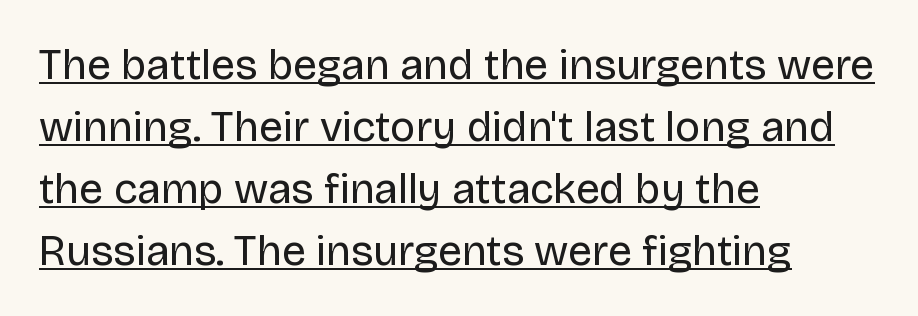
Q: Is the text bold? A: No.
Q: Is the text italic (slanted)? A: No, it is upright.
Q: Is the typeface a serif or a sans-serif typeface? A: Sans-serif.
Q: Is the text underlined? A: Yes.
Q: How is the paragraph aligned? A: Left-aligned.
Q: Is the spacing between letters normal or unusually wide? A: Normal.
Q: Is the spacing between lines tight, normal or loose? A: Normal.
Q: Width (condensed, normal, or wide)? A: Normal.
Q: Stroke contrast? A: Low.
Q: x-height? A: Large.
Q: Monospaced? A: No.
